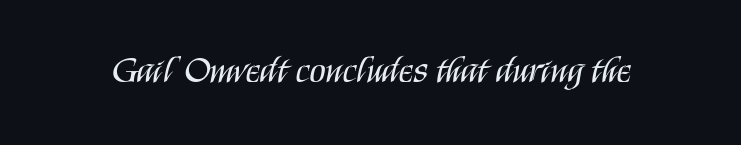
{"serif": "no", "bold": "no", "weight": "regular", "width": "condensed", "stroke_contrast": "medium", "x_height": "large", "monospaced": "no", "underline": "no", "letter_spacing": "normal", "letter_spacing_em": 0.0, "glyph_px": 37}
